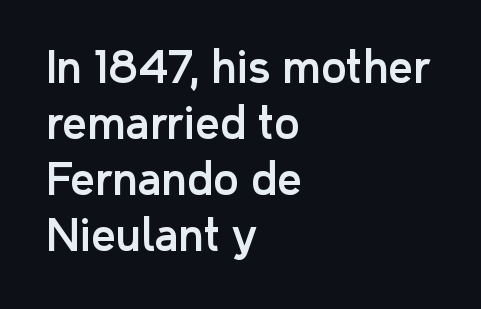
Q: Is the text italic (slanted)? A: No, it is upright.
Q: Is the typeface a serif or a sans-serif typeface? A: Sans-serif.
Q: Is the text underlined? A: No.
Q: How is the paragraph aligned? A: Left-aligned.
Q: Is the spacing between letters normal or unusually wide? A: Normal.
Q: Is the spacing between lines tight, normal or loose? A: Normal.
Q: Width (condensed, normal, or wide)? A: Normal.
Q: Stroke contrast? A: Low.
Q: x-height? A: Medium.
Q: Monospaced? A: No.
